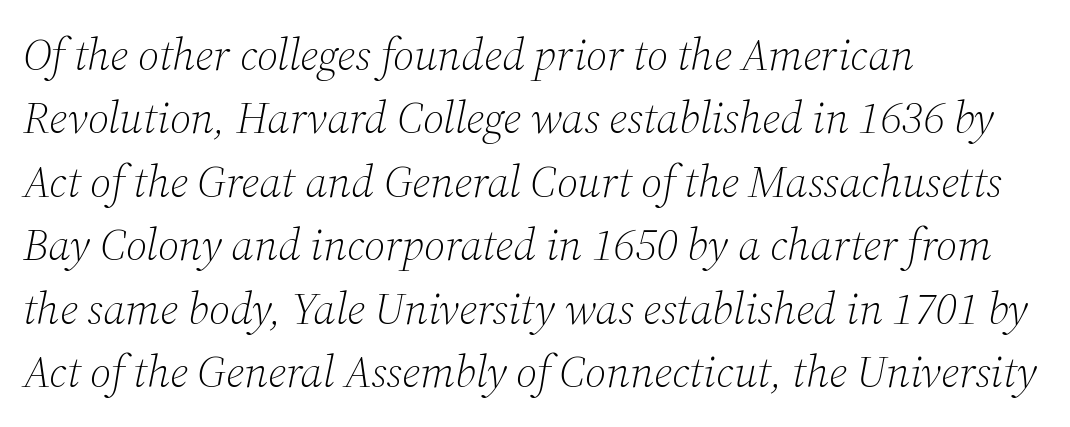
Q: Is the text bold? A: No.
Q: Is the text italic (slanted)? A: Yes, it leans right by about 12 degrees.
Q: Is the typeface a serif or a sans-serif typeface? A: Serif.
Q: Is the text underlined? A: No.
Q: How is the paragraph aligned? A: Left-aligned.
Q: Is the spacing between letters normal or unusually wide? A: Normal.
Q: Is the spacing between lines tight, normal or loose? A: Normal.
Q: Width (condensed, normal, or wide)? A: Normal.
Q: Stroke contrast? A: Medium.
Q: x-height? A: Medium.
Q: Monospaced? A: No.
